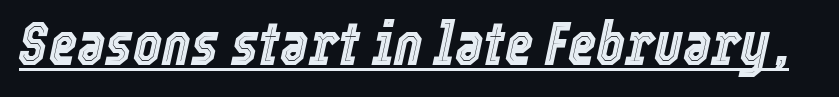
Q: Is the text italic (slanted)? A: Yes, it leans right by about 12 degrees.
Q: Is the text underlined? A: Yes.
Q: Is the spacing between letters normal or unusually wide? A: Normal.
Q: Width (condensed, normal, or wide)? A: Condensed.
Q: x-height? A: Medium.
Q: Monospaced? A: No.
